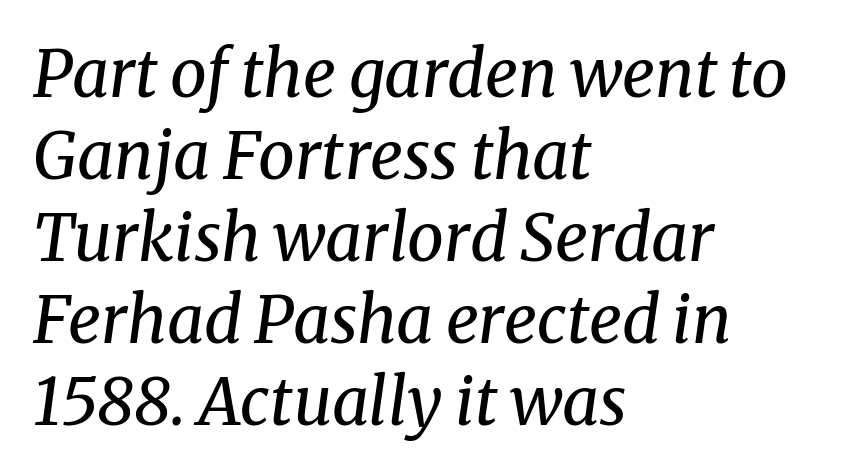
The space beneath each line is pristine and unruled. Observe the ordinary spacing: letters are neighbours, not strangers. Note the varied advance widths — an 'i' is clearly narrower than an 'm'. Does the leading feel generous? No, just average. Regarding serifs, this sample has them.
